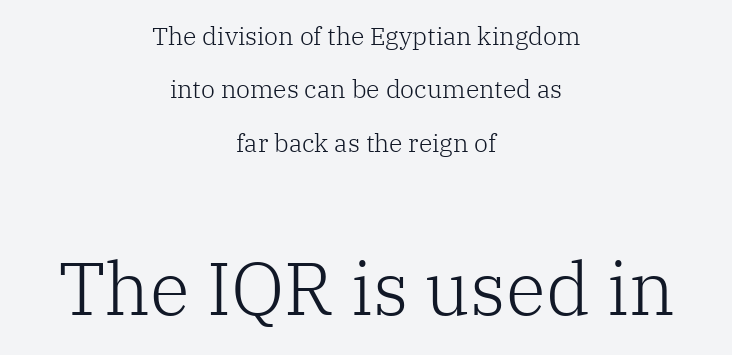
The image shows 74 px light serif type, upright; set centered, loose line spacing (2.14x), normal letter spacing, not underlined; the second (bottom) block is 2.96x larger; low stroke contrast and a medium x-height.
